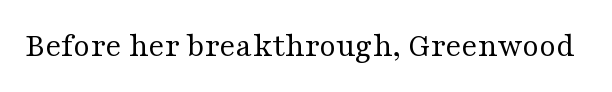
Q: Is the text bold? A: No.
Q: Is the text italic (slanted)? A: No, it is upright.
Q: Is the typeface a serif or a sans-serif typeface? A: Serif.
Q: Is the text underlined? A: No.
Q: Is the spacing between letters normal or unusually wide? A: Normal.
Q: Width (condensed, normal, or wide)? A: Wide.
Q: Stroke contrast? A: Medium.
Q: x-height? A: Medium.
Q: Monospaced? A: No.
